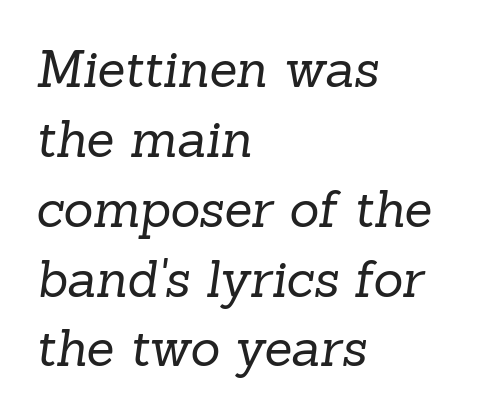
Q: Is the text bold? A: No.
Q: Is the typeface a serif or a sans-serif typeface? A: Serif.
Q: Is the text underlined? A: No.
Q: How is the paragraph aligned? A: Left-aligned.
Q: Is the spacing between letters normal or unusually wide? A: Normal.
Q: Is the spacing between lines tight, normal or loose? A: Normal.
Q: Width (condensed, normal, or wide)? A: Normal.
Q: Stroke contrast? A: Low.
Q: x-height? A: Medium.
Q: Monospaced? A: No.
